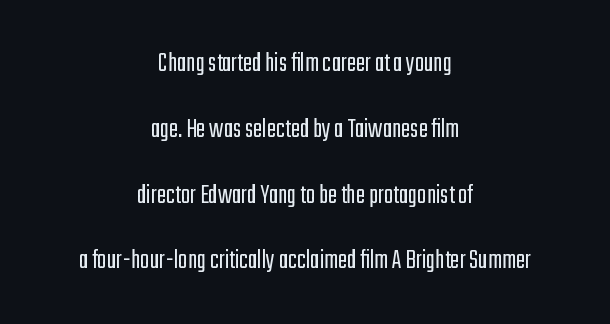
{"serif": "no", "italic": "no", "bold": "no", "weight": "light", "width": "condensed", "stroke_contrast": "low", "x_height": "medium", "monospaced": "no", "underline": "no", "align": "center", "line_spacing": "loose", "line_spacing_ratio": 2.35, "letter_spacing": "normal", "letter_spacing_em": 0.0, "glyph_px": 28}
